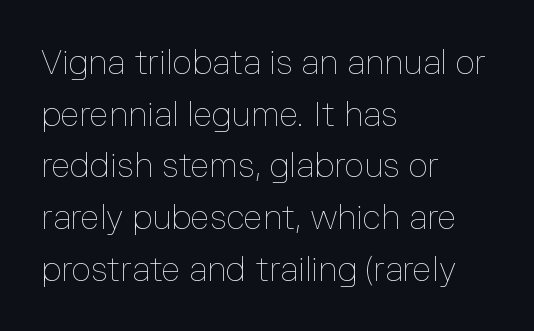
The paragraph shown leans on its left margin. How would I describe the line gaps? Plain and ordinary. Upright lettering throughout. Heft: none added — not bold. Proportional: the letters do not fall into vertical columns. The space directly below the letters is spotless.
